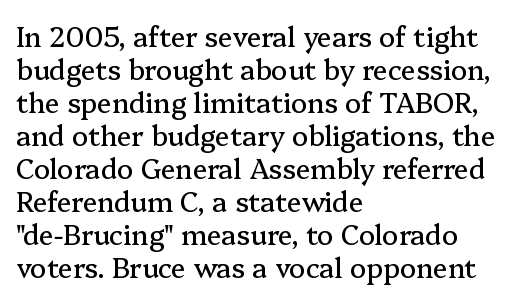
No extra tracking has been applied to these lines. Check the space under the baseline: it is left empty. The font's upright variant was chosen for this text. Casual observation: everything's shoved over to the left.
